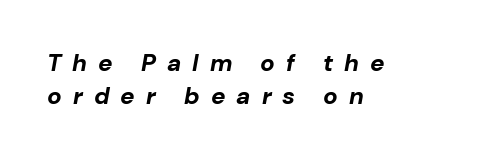
The image shows 24 px bold type, italic (leaning right); set left-aligned, normal line spacing (1.38x), unusually wide letter spacing (+0.46 em), not underlined.
